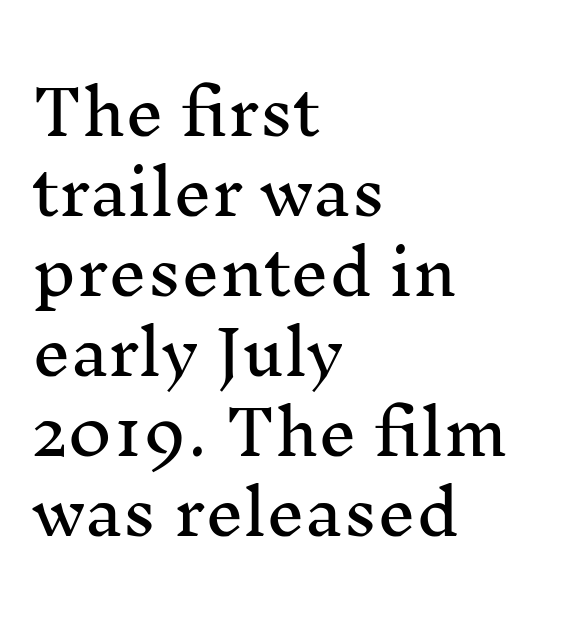
Q: Is the text italic (slanted)? A: No, it is upright.
Q: Is the typeface a serif or a sans-serif typeface? A: Serif.
Q: Is the text underlined? A: No.
Q: How is the paragraph aligned? A: Left-aligned.
Q: Is the spacing between letters normal or unusually wide? A: Normal.
Q: Is the spacing between lines tight, normal or loose? A: Normal.
Q: Width (condensed, normal, or wide)? A: Normal.
Q: Stroke contrast? A: Medium.
Q: x-height? A: Medium.
Q: Monospaced? A: No.
